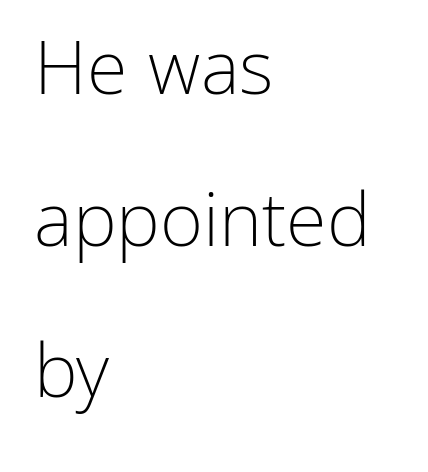
The image shows 74 px light sans-serif type, upright; set left-aligned, loose line spacing (2.05x), normal letter spacing, not underlined; low stroke contrast and a medium x-height.
